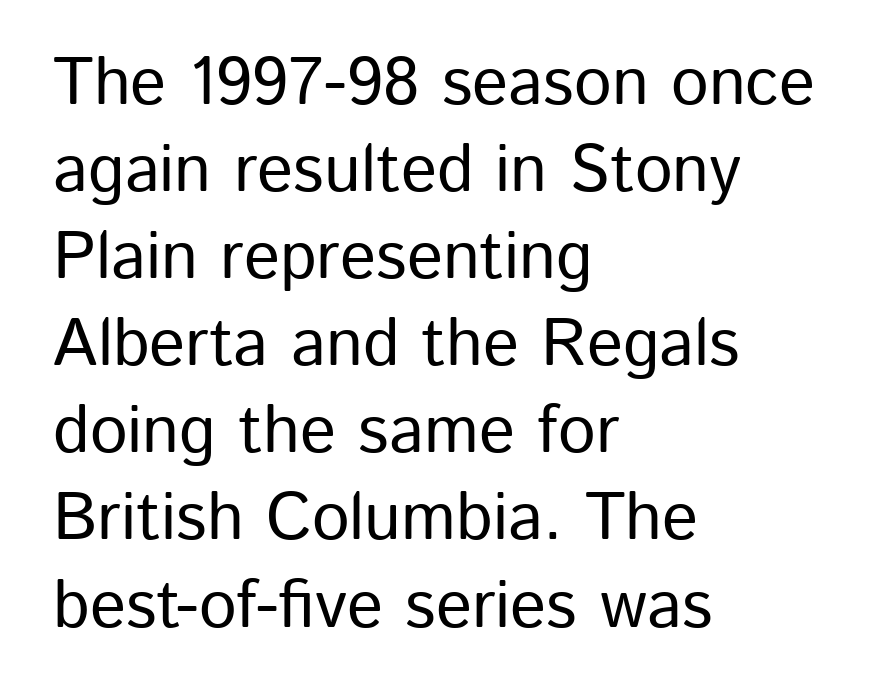
Look at the tracking — it's just the regular setting, nothing added. The space beneath each line is pristine and unruled. Notice how the passage keeps a crisp vertical edge on the left only. This block has exactly the height ordinary leading produces. The passage shown is typeset with a sans-serif family. This is roman type, the default non-slanted kind.
